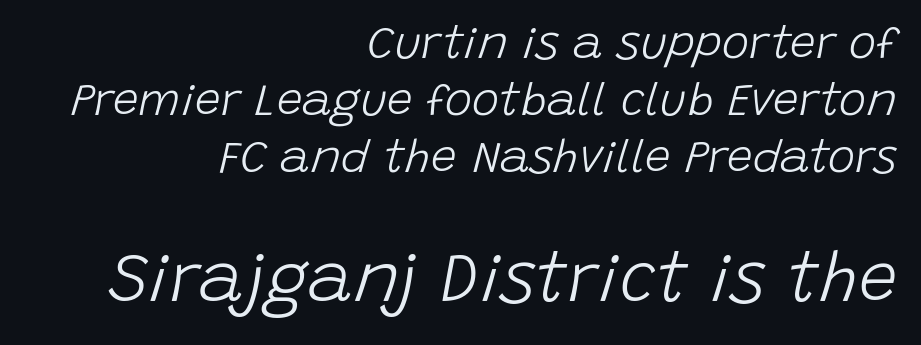
The line texture is even and compact thanks to regular tracking. Quick note: underline off. Notice how the passage keeps a crisp vertical edge on the right only. Do the characters align in a grid? No, the font is proportional.
